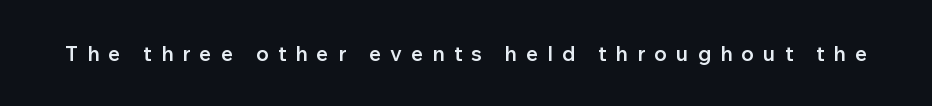
{"italic": "no", "bold": "semi", "underline": "no", "letter_spacing": "wide", "letter_spacing_em": 0.43, "glyph_px": 21}
